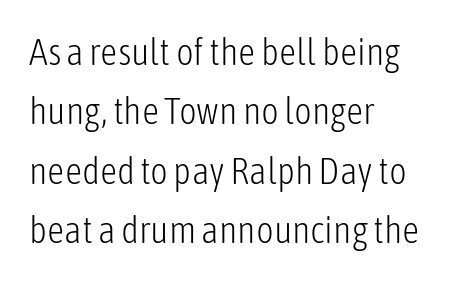
Q: Is the text bold? A: No.
Q: Is the text italic (slanted)? A: No, it is upright.
Q: Is the typeface a serif or a sans-serif typeface? A: Sans-serif.
Q: Is the text underlined? A: No.
Q: How is the paragraph aligned? A: Left-aligned.
Q: Is the spacing between letters normal or unusually wide? A: Normal.
Q: Is the spacing between lines tight, normal or loose? A: Normal.
Q: Width (condensed, normal, or wide)? A: Condensed.
Q: Stroke contrast? A: Low.
Q: x-height? A: Medium.
Q: Monospaced? A: No.
